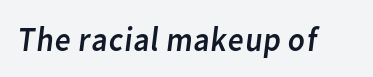
The image shows 35 px regular-weight sans-serif type; set normal letter spacing, not underlined; low stroke contrast and a medium x-height.
